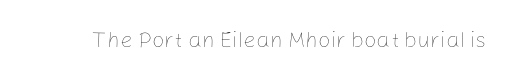
The space directly below the letters is spotless. Quick note: not italic, upright. The line texture is even and compact thanks to regular tracking. These glyphs show unthickened strokes, regular width or finer.
